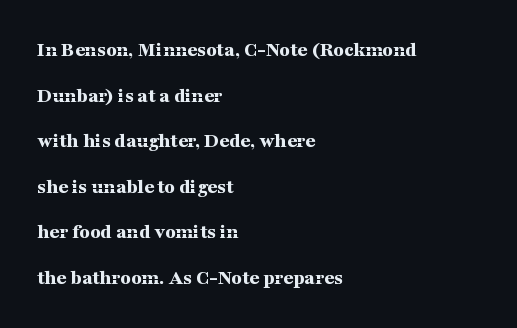
{"italic": "no", "bold": "yes", "underline": "no", "align": "left", "line_spacing": "loose", "line_spacing_ratio": 2.17, "letter_spacing": "normal", "letter_spacing_em": 0.0, "glyph_px": 21}
